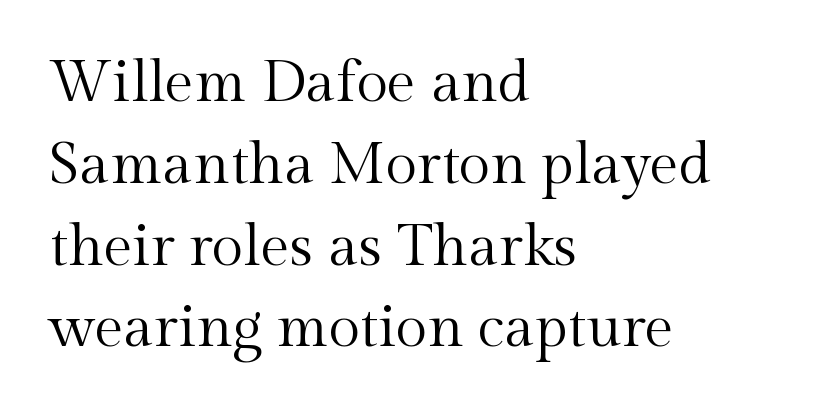
{"serif": "yes", "italic": "no", "bold": "no", "weight": "regular", "width": "normal", "x_height": "medium", "monospaced": "no", "underline": "no", "align": "left", "line_spacing": "normal", "line_spacing_ratio": 1.41, "letter_spacing": "normal", "letter_spacing_em": 0.0, "glyph_px": 58}
